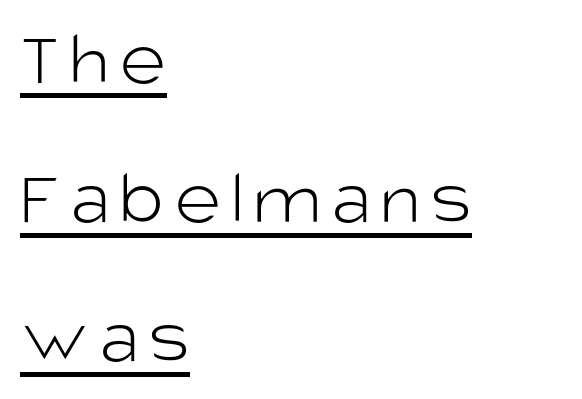
Does the type have serifs? No, each stem ends abruptly. Every stem runs plumb, perpendicular to the baseline. Horizontally, the lines are justified to the leading edge only. Is this a fixed-width face? No — the glyphs have proportional, varying widths. Letters have the restrained weight of plain body copy at most. This sample carries an underscore along the baseline area.
